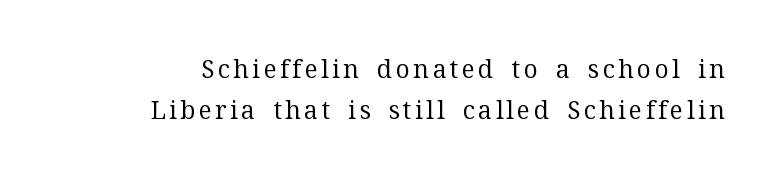
{"italic": "no", "bold": "no", "underline": "no", "align": "right", "line_spacing": "normal", "line_spacing_ratio": 1.65, "glyph_px": 25}
